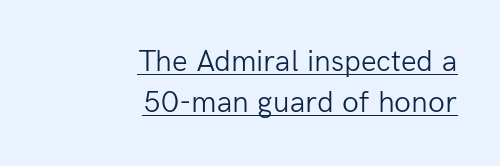
{"serif": "no", "italic": "no", "bold": "no", "weight": "light", "width": "normal", "stroke_contrast": "low", "x_height": "medium", "monospaced": "no", "underline": "yes", "align": "right", "line_spacing": "normal", "line_spacing_ratio": 1.33, "letter_spacing": "normal", "letter_spacing_em": 0.0, "glyph_px": 31}
